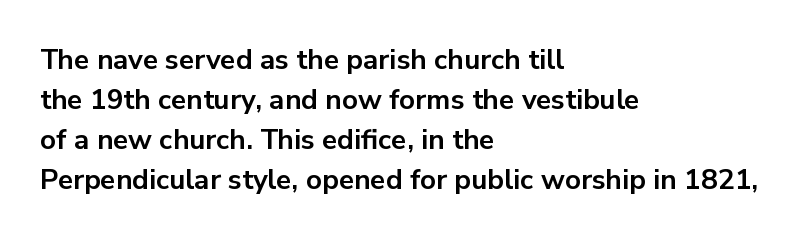
Q: Is the text bold? A: Yes.
Q: Is the text italic (slanted)? A: No, it is upright.
Q: Is the typeface a serif or a sans-serif typeface? A: Sans-serif.
Q: Is the text underlined? A: No.
Q: How is the paragraph aligned? A: Left-aligned.
Q: Is the spacing between letters normal or unusually wide? A: Normal.
Q: Is the spacing between lines tight, normal or loose? A: Normal.
Q: Width (condensed, normal, or wide)? A: Normal.
Q: Stroke contrast? A: Low.
Q: x-height? A: Medium.
Q: Monospaced? A: No.
